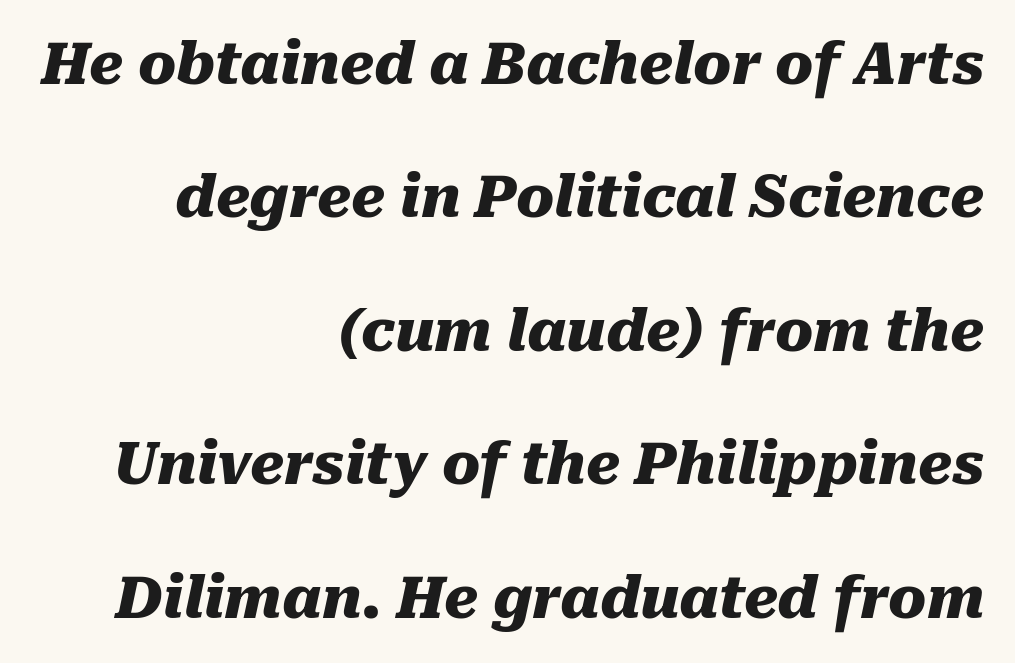
Q: Is the text bold? A: Yes.
Q: Is the text italic (slanted)? A: Yes, it leans right by about 10 degrees.
Q: Is the text underlined? A: No.
Q: How is the paragraph aligned? A: Right-aligned.
Q: Is the spacing between letters normal or unusually wide? A: Normal.
Q: Is the spacing between lines tight, normal or loose? A: Loose.
Q: Width (condensed, normal, or wide)? A: Normal.
Q: Stroke contrast? A: Medium.
Q: x-height? A: Medium.
Q: Monospaced? A: No.
